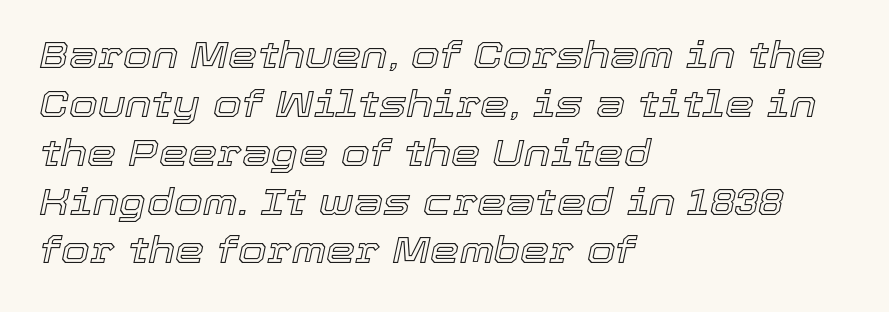
The tracking reads as untouched default to a designer's eye. Leftover space on each line is placed entirely after the last word. Each letter keeps its own natural width here, so spacing adapts to shape. One glance says typical: line gaps are just what's usual.
